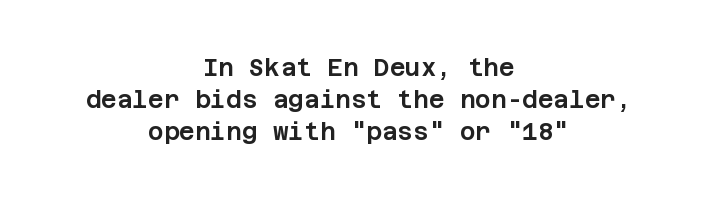
The image shows 24 px text type, upright; set centered, normal line spacing (1.34x), normal letter spacing, not underlined.
